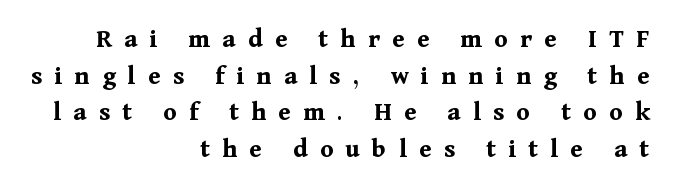
Q: Is the text bold? A: Yes.
Q: Is the text italic (slanted)? A: No, it is upright.
Q: Is the text underlined? A: No.
Q: How is the paragraph aligned? A: Right-aligned.
Q: Is the spacing between letters normal or unusually wide? A: Unusually wide.
Q: Is the spacing between lines tight, normal or loose? A: Normal.
